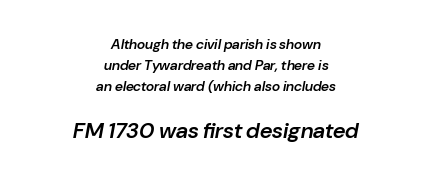
Q: Is the text bold? A: Semi-bold.
Q: Is the text italic (slanted)? A: Yes, it leans right by about 10 degrees.
Q: Is the text underlined? A: No.
Q: How is the paragraph aligned? A: Centered.
Q: Is the spacing between letters normal or unusually wide? A: Normal.
Q: Is the spacing between lines tight, normal or loose? A: Normal.
Q: Which block of text is set in a larger size, the first (top) or the second (bottom)? A: The second (bottom) one.
